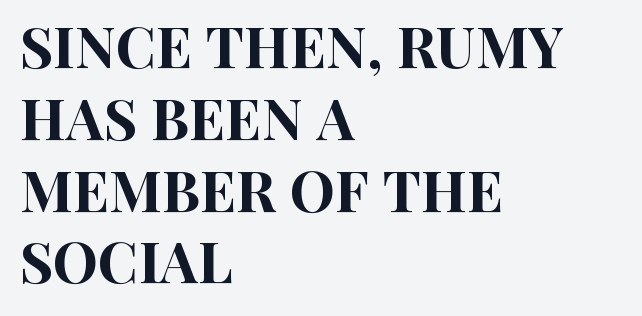
Q: Is the text italic (slanted)? A: No, it is upright.
Q: Is the typeface a serif or a sans-serif typeface? A: Sans-serif.
Q: Is the text underlined? A: No.
Q: How is the paragraph aligned? A: Left-aligned.
Q: Is the spacing between letters normal or unusually wide? A: Normal.
Q: Is the spacing between lines tight, normal or loose? A: Normal.
Q: Width (condensed, normal, or wide)? A: Condensed.
Q: Stroke contrast? A: High.
Q: x-height? A: Large.
Q: Monospaced? A: No.
